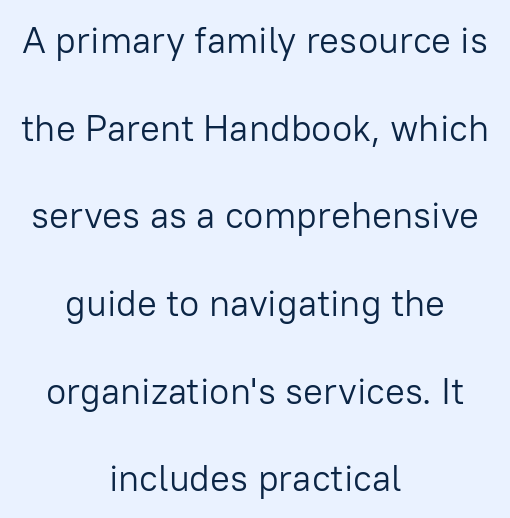
Descender tails drop into unmarked territory. Does the type have serifs? No, each stem ends abruptly. No extra tracking has been applied to these lines. Is there any slant? The stems are plumb. Horizontally, the lines are justified to the midpoint only. The weight tops out at a normal text grade.
